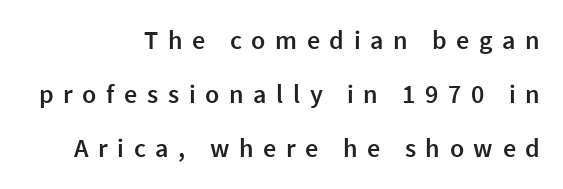
{"italic": "no", "bold": "semi", "underline": "no", "align": "right", "line_spacing": "loose", "line_spacing_ratio": 2.08, "letter_spacing": "wide", "letter_spacing_em": 0.37, "glyph_px": 26}
